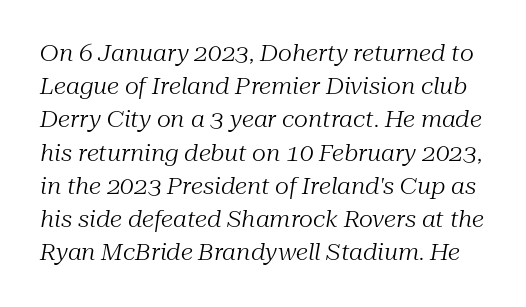
The image shows 22 px text type, italic (leaning right); set normal line spacing (1.51x), normal letter spacing, not underlined.
